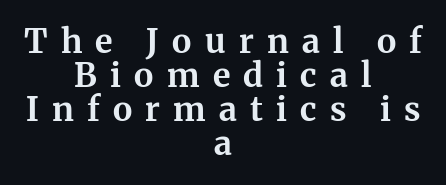
The strip under each line holds only bare page. The letterforms stand isolated, each surrounded by extra space. Heavy, bold letterforms. The whitespace from short lines is split evenly between both sides. The type sits square on the baseline with zero lean.
